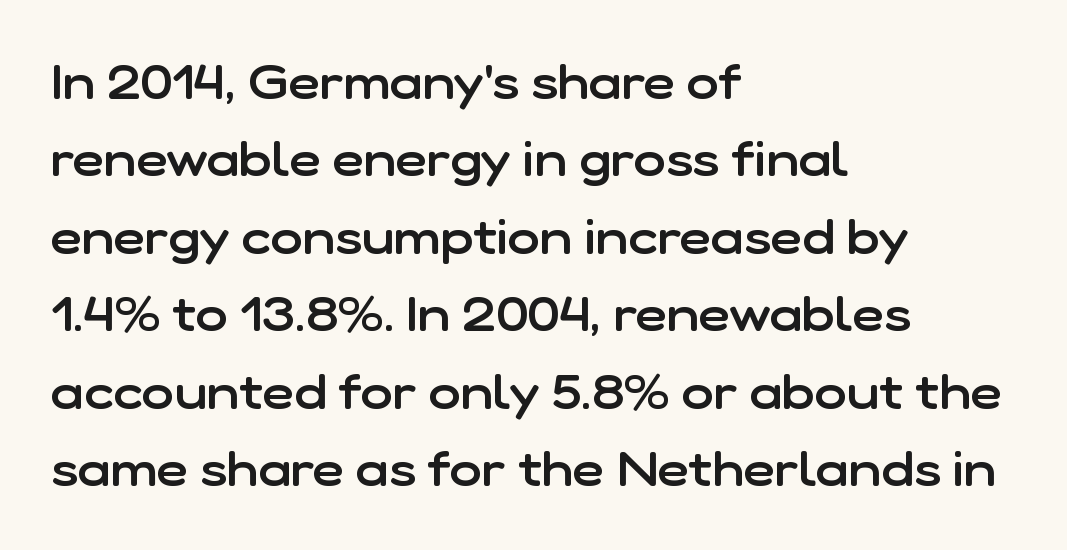
Q: Is the text bold? A: Semi-bold.
Q: Is the text italic (slanted)? A: No, it is upright.
Q: Is the typeface a serif or a sans-serif typeface? A: Sans-serif.
Q: Is the text underlined? A: No.
Q: How is the paragraph aligned? A: Left-aligned.
Q: Is the spacing between letters normal or unusually wide? A: Normal.
Q: Is the spacing between lines tight, normal or loose? A: Normal.
Q: Width (condensed, normal, or wide)? A: Normal.
Q: Stroke contrast? A: Low.
Q: x-height? A: Medium.
Q: Monospaced? A: No.
